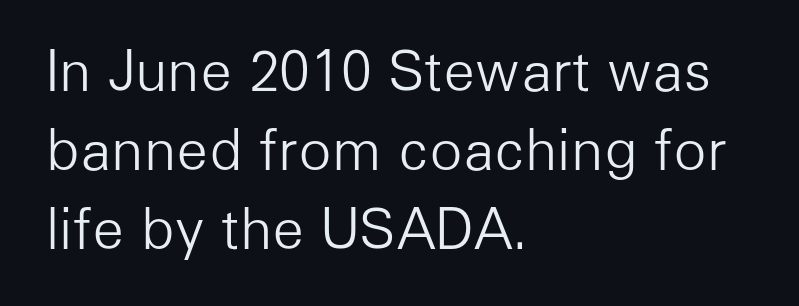
{"serif": "no", "italic": "no", "bold": "no", "weight": "light", "width": "normal", "stroke_contrast": "low", "x_height": "medium", "monospaced": "no", "underline": "no", "align": "left", "line_spacing": "normal", "line_spacing_ratio": 1.44, "letter_spacing": "normal", "letter_spacing_em": 0.0, "glyph_px": 55}
